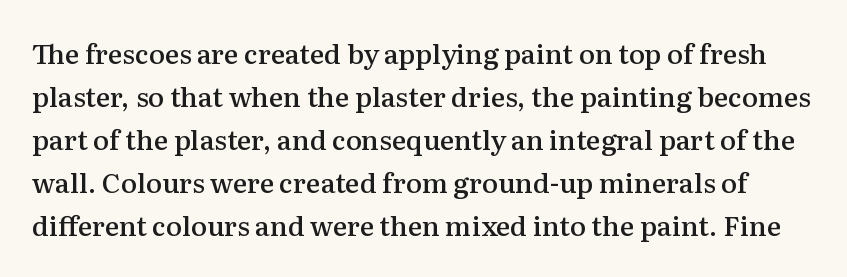
{"italic": "no", "bold": "semi", "underline": "no", "line_spacing": "normal", "line_spacing_ratio": 1.59, "letter_spacing": "normal", "letter_spacing_em": 0.0, "glyph_px": 27}
